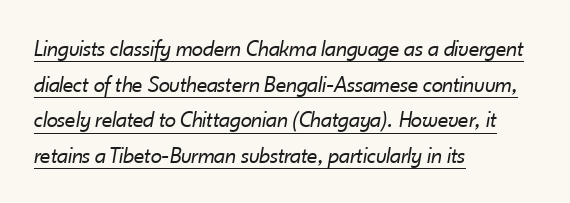
The image shows 23 px text type, italic (leaning right); set left-aligned, normal line spacing (1.55x), normal letter spacing, underlined.
